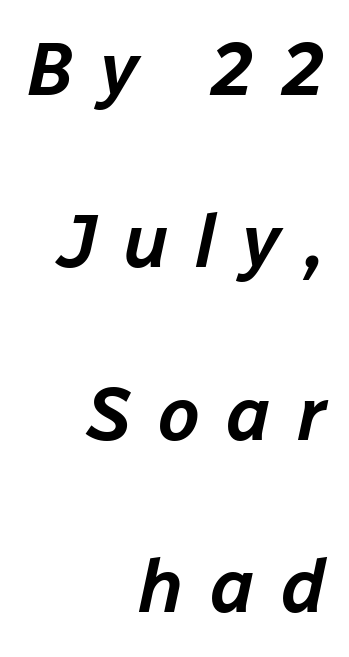
Q: Is the text italic (slanted)? A: Yes, it leans right by about 12 degrees.
Q: Is the text underlined? A: No.
Q: How is the paragraph aligned? A: Right-aligned.
Q: Is the spacing between letters normal or unusually wide? A: Unusually wide.
Q: Is the spacing between lines tight, normal or loose? A: Loose.
Q: Width (condensed, normal, or wide)? A: Normal.
Q: Stroke contrast? A: Low.
Q: x-height? A: Medium.
Q: Monospaced? A: No.
